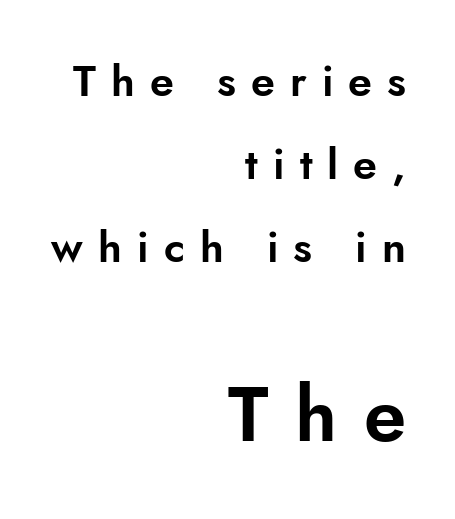
The image shows 76 px sans-serif type, upright; set right-aligned, loose line spacing (1.93x), unusually wide letter spacing (+0.35 em), not underlined; the second (bottom) block is 1.77x larger; low stroke contrast and a small x-height.
